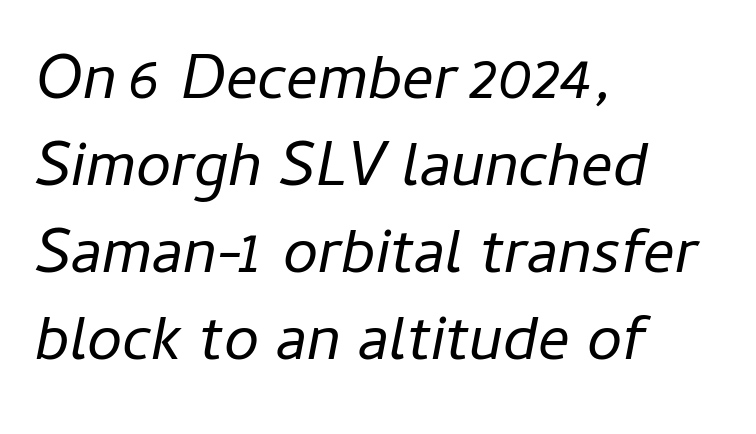
The image shows 63 px regular-weight type, italic (leaning right); set left-aligned, normal line spacing (1.38x), normal letter spacing, not underlined; low stroke contrast and a medium x-height.
